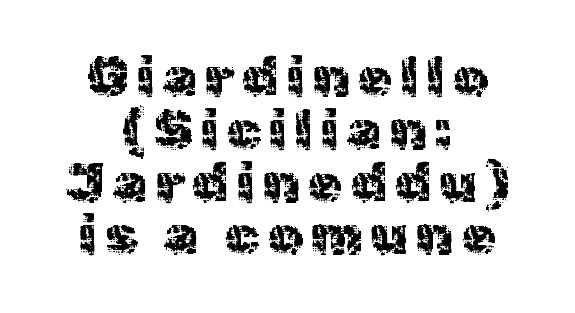
The image shows 55 px sans-serif type, upright; set centered, tight line spacing (0.96x), not underlined; a medium x-height.
